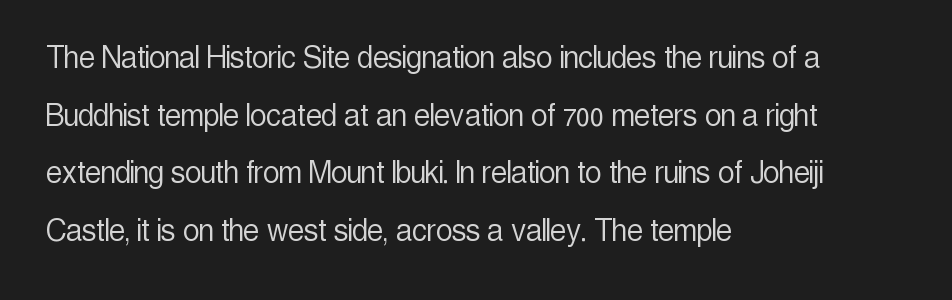
Q: Is the text bold? A: No.
Q: Is the text italic (slanted)? A: No, it is upright.
Q: Is the typeface a serif or a sans-serif typeface? A: Sans-serif.
Q: Is the text underlined? A: No.
Q: How is the paragraph aligned? A: Left-aligned.
Q: Is the spacing between letters normal or unusually wide? A: Normal.
Q: Is the spacing between lines tight, normal or loose? A: Normal.
Q: Width (condensed, normal, or wide)? A: Condensed.
Q: x-height? A: Medium.
Q: Monospaced? A: No.
